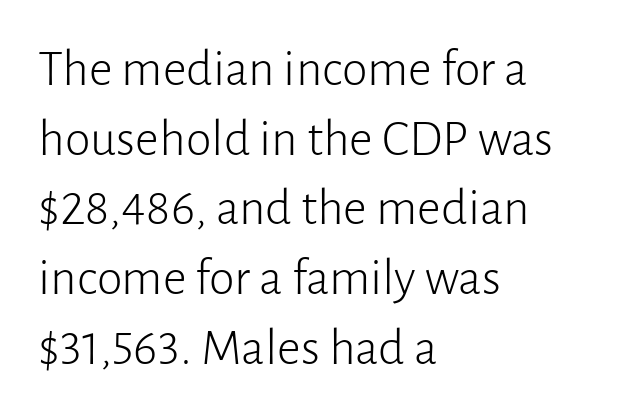
Q: Is the text bold? A: No.
Q: Is the text italic (slanted)? A: No, it is upright.
Q: Is the typeface a serif or a sans-serif typeface? A: Sans-serif.
Q: Is the text underlined? A: No.
Q: How is the paragraph aligned? A: Left-aligned.
Q: Is the spacing between letters normal or unusually wide? A: Normal.
Q: Is the spacing between lines tight, normal or loose? A: Normal.
Q: Width (condensed, normal, or wide)? A: Normal.
Q: Stroke contrast? A: Low.
Q: x-height? A: Medium.
Q: Monospaced? A: No.
